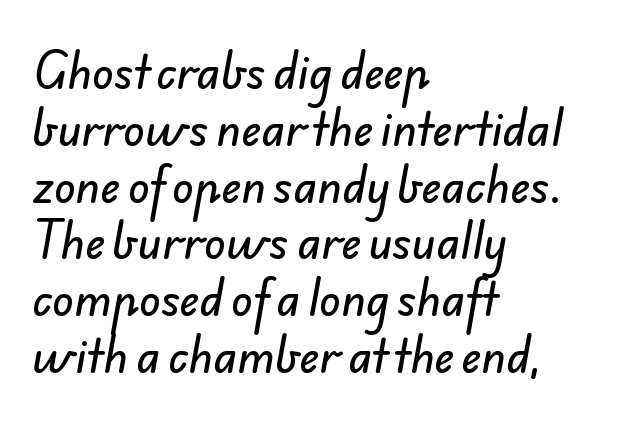
{"serif": "no", "width": "normal", "stroke_contrast": "low", "x_height": "small", "monospaced": "no", "underline": "no", "align": "left", "line_spacing": "normal", "line_spacing_ratio": 1.29, "letter_spacing": "normal", "letter_spacing_em": 0.0, "glyph_px": 44}
